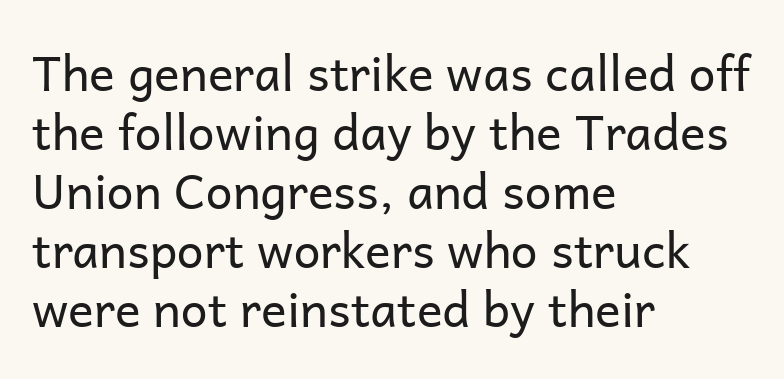
{"serif": "no", "italic": "no", "bold": "no", "weight": "regular", "width": "normal", "stroke_contrast": "low", "x_height": "medium", "monospaced": "no", "underline": "no", "align": "left", "line_spacing_ratio": 1.23, "letter_spacing": "normal", "letter_spacing_em": 0.0, "glyph_px": 48}
